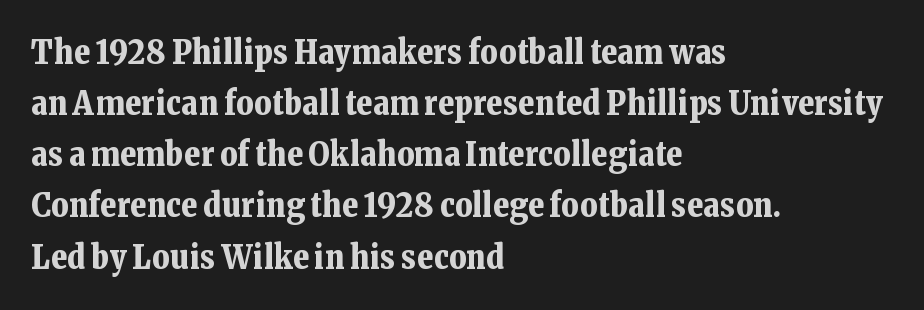
The image shows 33 px bold serif type, upright; set left-aligned, normal line spacing (1.55x), normal letter spacing, not underlined; low stroke contrast and a medium x-height.
